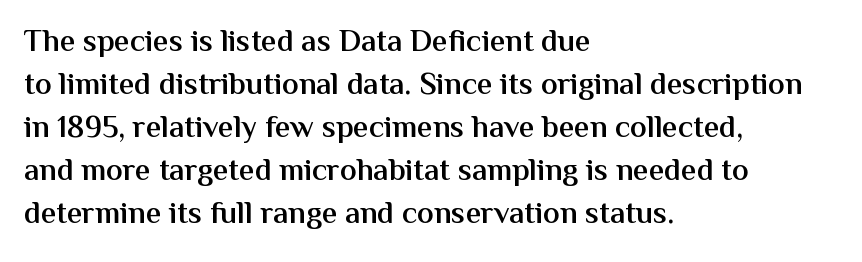
Q: Is the text bold? A: Semi-bold.
Q: Is the text italic (slanted)? A: No, it is upright.
Q: Is the typeface a serif or a sans-serif typeface? A: Sans-serif.
Q: Is the text underlined? A: No.
Q: How is the paragraph aligned? A: Left-aligned.
Q: Is the spacing between letters normal or unusually wide? A: Normal.
Q: Is the spacing between lines tight, normal or loose? A: Normal.
Q: Width (condensed, normal, or wide)? A: Normal.
Q: Stroke contrast? A: Medium.
Q: x-height? A: Medium.
Q: Monospaced? A: No.
